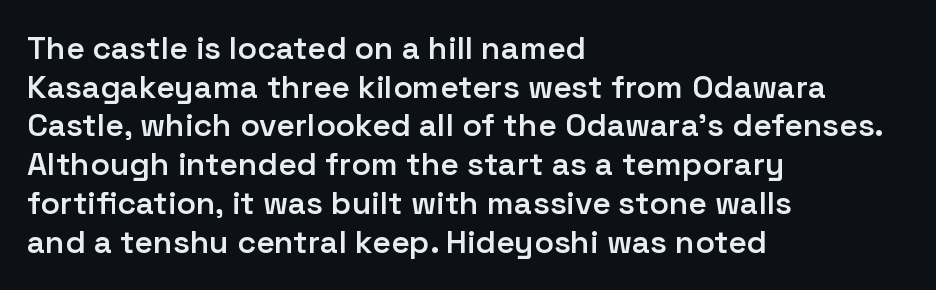
The image shows 32 px semibold sans-serif type, upright; set left-aligned, line spacing 1.21x, normal letter spacing, not underlined; low stroke contrast and a medium x-height.
